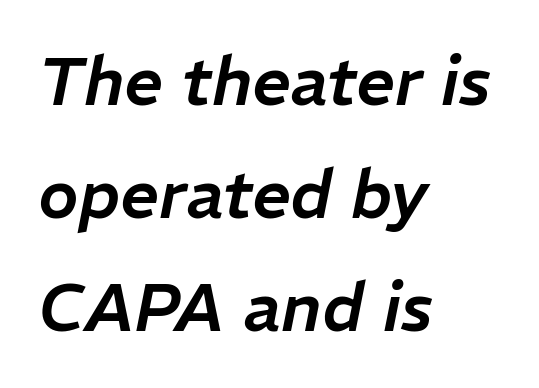
Q: Is the text italic (slanted)? A: Yes, it leans right by about 11 degrees.
Q: Is the text underlined? A: No.
Q: How is the paragraph aligned? A: Left-aligned.
Q: Is the spacing between letters normal or unusually wide? A: Normal.
Q: Is the spacing between lines tight, normal or loose? A: Normal.
Q: Width (condensed, normal, or wide)? A: Normal.
Q: Stroke contrast? A: Low.
Q: x-height? A: Medium.
Q: Monospaced? A: No.
